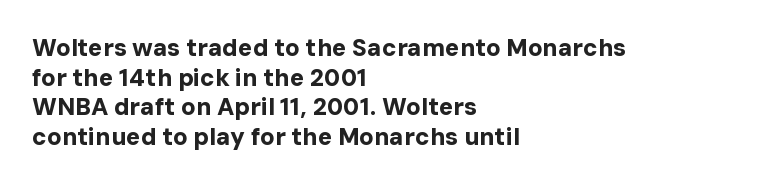
Q: Is the text bold? A: Yes.
Q: Is the text italic (slanted)? A: No, it is upright.
Q: Is the text underlined? A: No.
Q: How is the paragraph aligned? A: Left-aligned.
Q: Is the spacing between letters normal or unusually wide? A: Normal.
